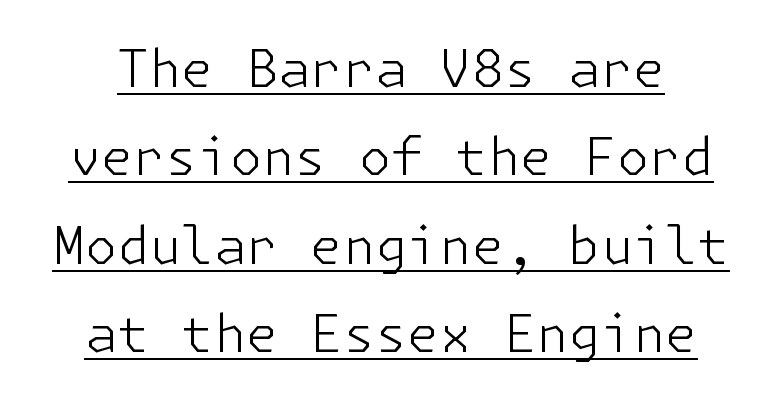
{"serif": "no", "italic": "no", "bold": "no", "weight": "light", "width": "normal", "stroke_contrast": "low", "x_height": "medium", "underline": "yes", "line_spacing": "normal", "line_spacing_ratio": 1.7, "letter_spacing": "normal", "letter_spacing_em": 0.0, "glyph_px": 52}
